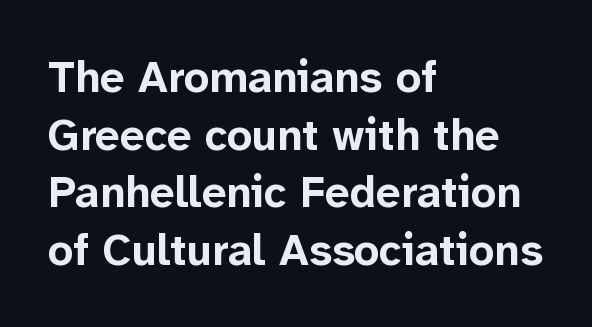
Q: Is the text bold? A: Yes.
Q: Is the text italic (slanted)? A: No, it is upright.
Q: Is the typeface a serif or a sans-serif typeface? A: Sans-serif.
Q: Is the text underlined? A: No.
Q: How is the paragraph aligned? A: Left-aligned.
Q: Is the spacing between letters normal or unusually wide? A: Normal.
Q: Is the spacing between lines tight, normal or loose? A: Normal.
Q: Width (condensed, normal, or wide)? A: Normal.
Q: Stroke contrast? A: Low.
Q: x-height? A: Medium.
Q: Monospaced? A: No.
